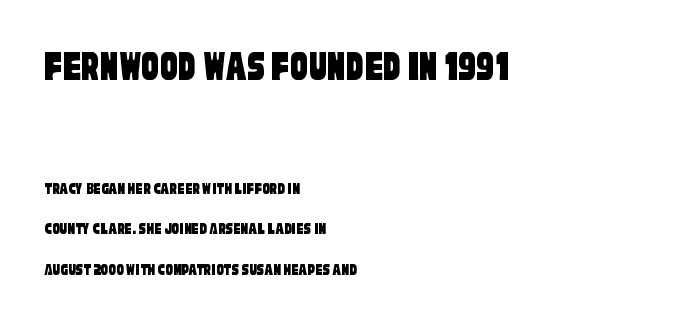
Underlining? Definitely not there. Here the designer chose a conventional face with non-uniform glyph widths. No extra tracking has been applied to these lines. Two sizes are in play, and the larger belongs to the first block. Is the block centered? No — it sits flush against the left margin. Does the leading feel generous? Absolutely, it's lavish.
